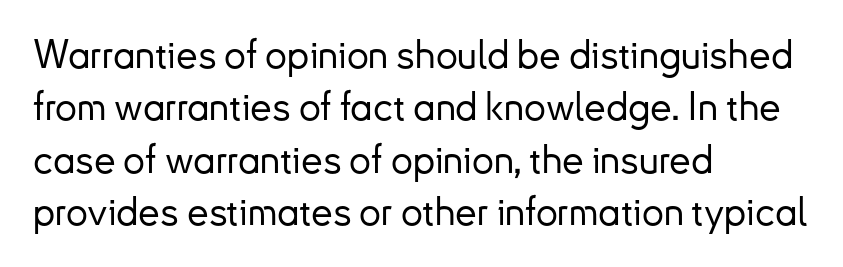
The image shows 39 px sans-serif type, upright; set left-aligned, normal line spacing (1.34x), normal letter spacing, not underlined; low stroke contrast and a small x-height.
